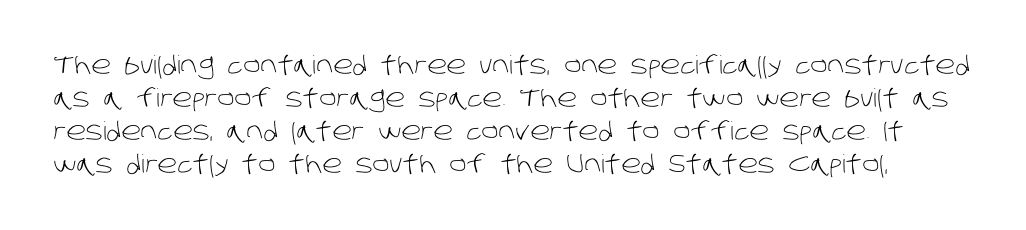
The image shows 25 px text type; set normal line spacing (1.32x), normal letter spacing, not underlined.
